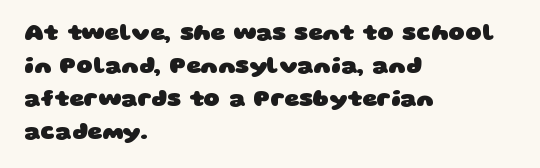
The image shows 23 px bold type; set left-aligned, normal line spacing (1.43x), normal letter spacing, not underlined.
